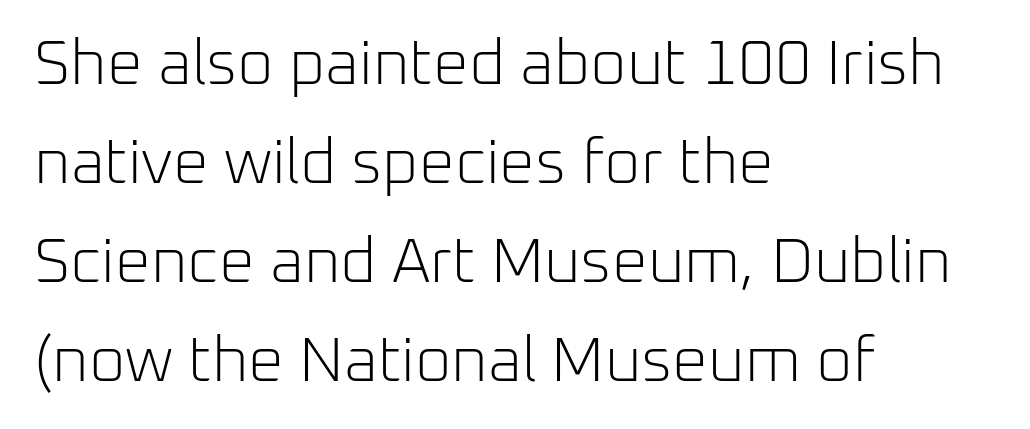
The image shows 63 px light sans-serif type, upright; set left-aligned, normal line spacing (1.57x), normal letter spacing, not underlined; low stroke contrast and a medium x-height.
